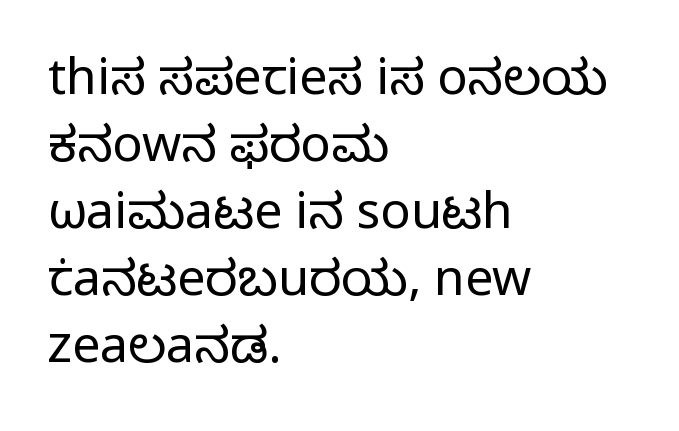
{"serif": "no", "italic": "no", "bold": "no", "weight": "regular", "width": "normal", "stroke_contrast": "low", "x_height": "medium", "monospaced": "no", "underline": "no", "align": "left", "line_spacing": "normal", "line_spacing_ratio": 1.34, "letter_spacing": "normal", "letter_spacing_em": 0.0, "glyph_px": 50}
